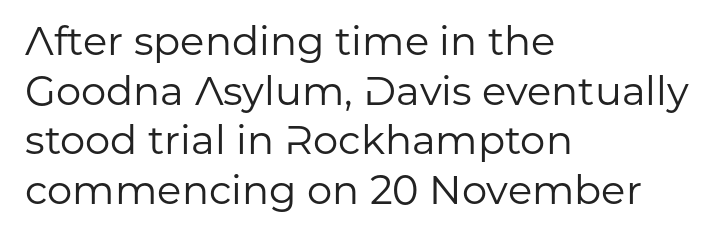
The glyphs in this specimen are sans serif. Think standard paragraph weight, or any step lighter than that. Tracking value appears to be zero — textbook default spacing. Note the varied advance widths — an 'i' is clearly narrower than an 'm'.
